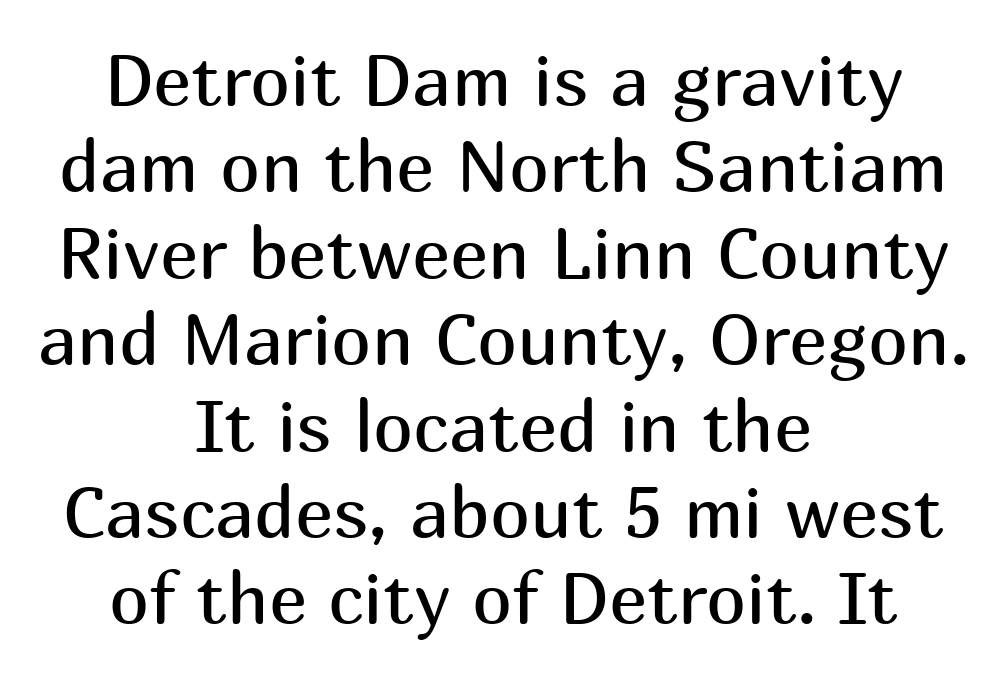
Words float on clear page, feet unadorned. The type is set solid horizontally, with unmodified tracking. To sum up the face: it is a sans, with no serifs. Nope, not italic — everything's standing straight.
